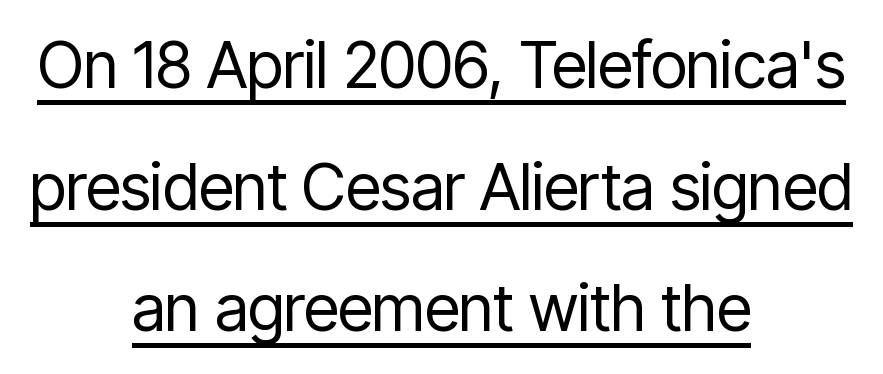
Notice the wide empty band between every row — that's loose leading. To sum up the face: it is a sans, with no serifs. Does a line run under the words? Yes, clearly. Nope, not italic — everything's standing straight.
